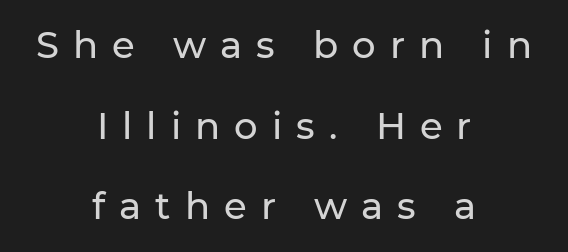
The image shows 37 px sans-serif type, upright; set centered, loose line spacing (2.18x), unusually wide letter spacing (+0.38 em), not underlined; low stroke contrast and a medium x-height.
